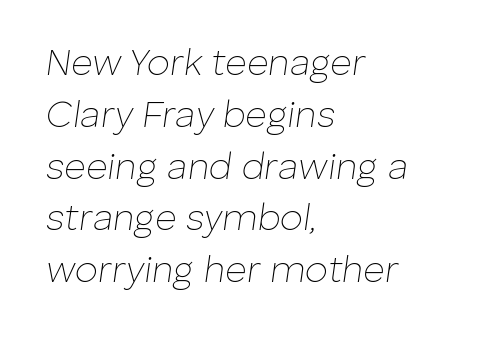
Leading matches the norm, producing a regular column. The letters advance in unequal steps, a hallmark of proportional type. No extra tracking has been applied to these lines. Short and long lines alike share a common starting point at left.
